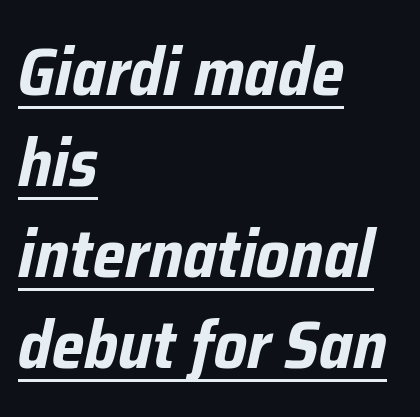
{"italic": "yes", "lean": "right", "slant_degrees": 12, "bold": "yes", "weight": "bold", "width": "condensed", "stroke_contrast": "low", "x_height": "medium", "monospaced": "no", "underline": "yes", "align": "left", "line_spacing": "normal", "line_spacing_ratio": 1.36, "letter_spacing": "normal", "letter_spacing_em": 0.0, "glyph_px": 67}
